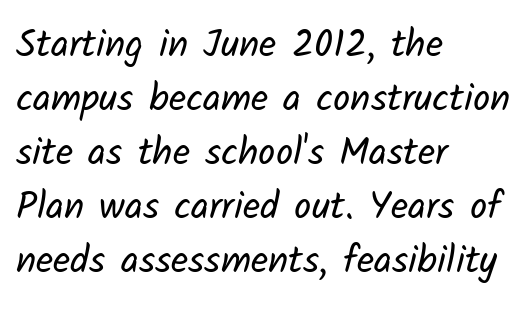
Baseline-to-baseline distance is the conventional proportion of letter height. No extra ink here — the face is not bold. The passage shown is typed in a proportional face where columns would drift. In CSS terms this would be text-align: left.
